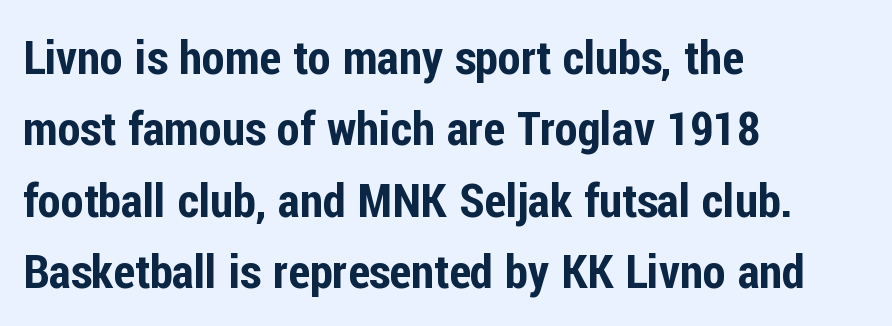
{"serif": "no", "italic": "no", "width": "condensed", "stroke_contrast": "low", "x_height": "medium", "monospaced": "no", "underline": "no", "align": "left", "line_spacing": "normal", "line_spacing_ratio": 1.52, "letter_spacing": "normal", "letter_spacing_em": 0.0, "glyph_px": 47}
